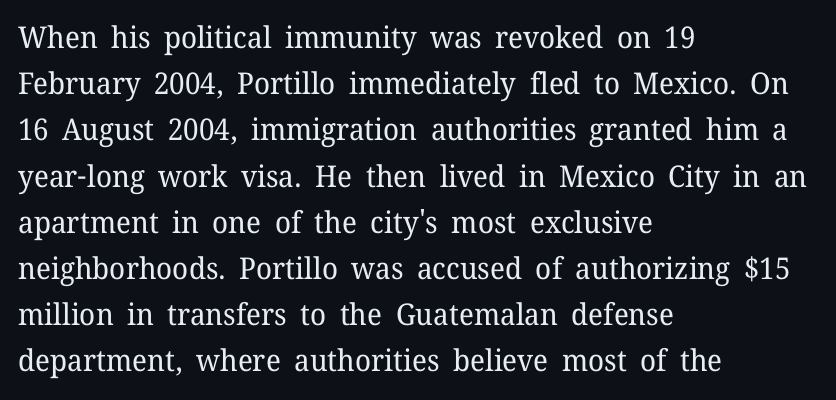
Q: Is the text bold? A: No.
Q: Is the text italic (slanted)? A: No, it is upright.
Q: Is the typeface a serif or a sans-serif typeface? A: Serif.
Q: Is the text underlined? A: No.
Q: How is the paragraph aligned? A: Left-aligned.
Q: Is the spacing between letters normal or unusually wide? A: Normal.
Q: Is the spacing between lines tight, normal or loose? A: Normal.
Q: Width (condensed, normal, or wide)? A: Normal.
Q: Stroke contrast? A: Low.
Q: x-height? A: Medium.
Q: Monospaced? A: No.
